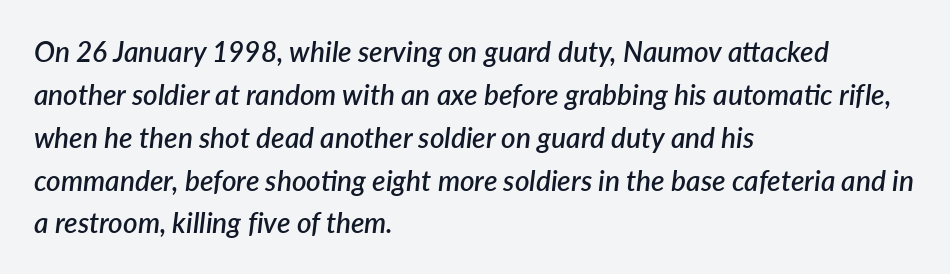
Set as a demibold, roughly 600 on the weight scale. Honestly, there is no underline to notice here at all. The rendering uses natural spacing where letterforms have individual widths. The paragraph shown leans on its left margin. This rendering leaves character spacing at its baseline value. Evenly set lines give the paragraph a standard silhouette.
